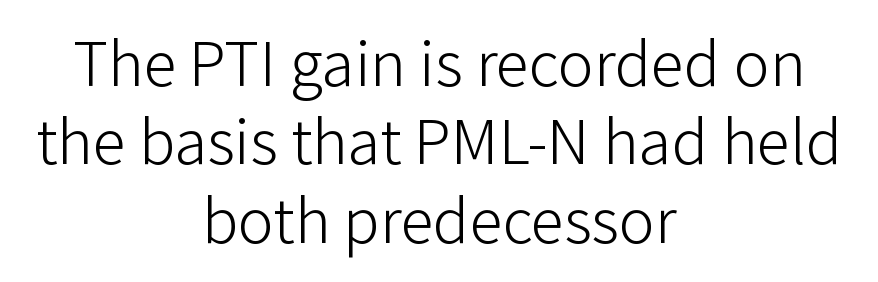
Q: Is the text bold? A: No.
Q: Is the text italic (slanted)? A: No, it is upright.
Q: Is the typeface a serif or a sans-serif typeface? A: Sans-serif.
Q: Is the text underlined? A: No.
Q: How is the paragraph aligned? A: Centered.
Q: Is the spacing between letters normal or unusually wide? A: Normal.
Q: Width (condensed, normal, or wide)? A: Normal.
Q: Stroke contrast? A: Low.
Q: x-height? A: Medium.
Q: Monospaced? A: No.
